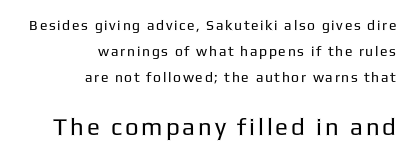
The image shows 24 px text type, upright; set right-aligned, line spacing 1.84x, not underlined; the second (bottom) block is 1.71x larger.
